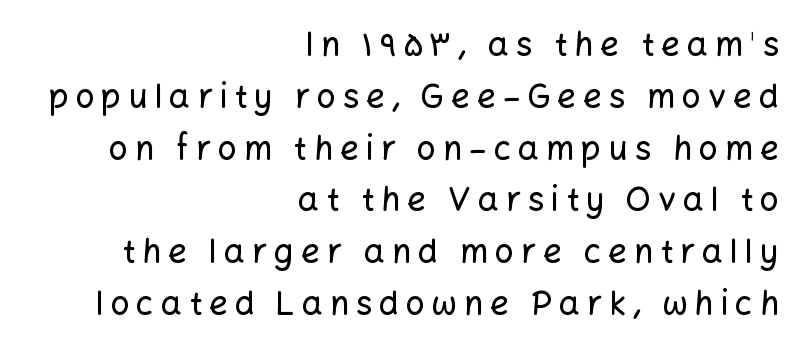
Q: Is the text italic (slanted)? A: No, it is upright.
Q: Is the typeface a serif or a sans-serif typeface? A: Sans-serif.
Q: Is the text underlined? A: No.
Q: How is the paragraph aligned? A: Right-aligned.
Q: Is the spacing between letters normal or unusually wide? A: Unusually wide.
Q: Is the spacing between lines tight, normal or loose? A: Normal.
Q: Width (condensed, normal, or wide)? A: Normal.
Q: Stroke contrast? A: Low.
Q: x-height? A: Medium.
Q: Monospaced? A: No.
